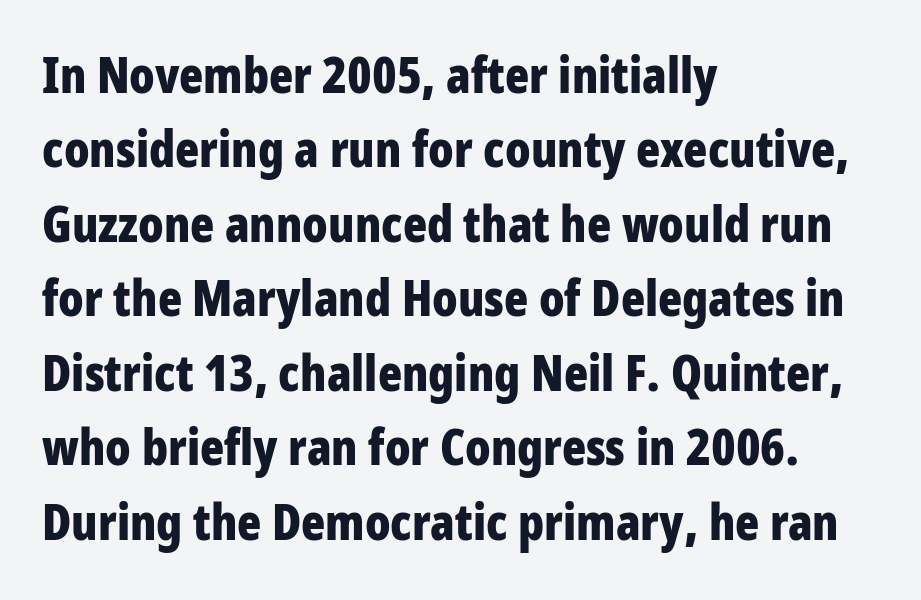
The zone under the glyphs is completely vacant. The lettering stays uniformly vertical, giving the passage a roman look. In CSS terms this would be text-align: left. Look at the bottom of the vertical strokes: they stop flat, with no serifs. Compared with typical body copy, the letter spacing here is the same.
